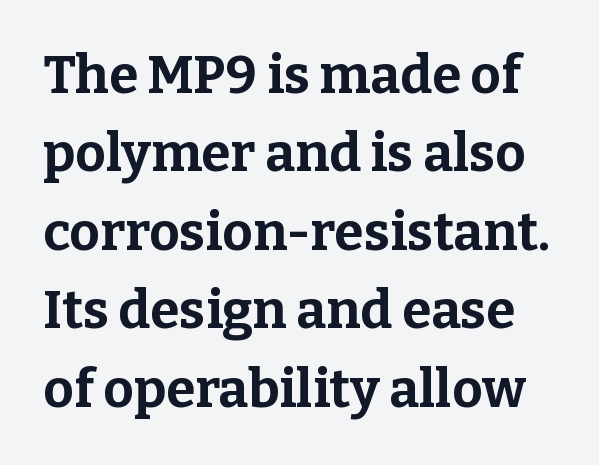
{"serif": "yes", "italic": "no", "bold": "yes", "weight": "bold", "width": "normal", "stroke_contrast": "low", "x_height": "medium", "monospaced": "no", "underline": "no", "line_spacing": "normal", "line_spacing_ratio": 1.48, "letter_spacing": "normal", "letter_spacing_em": 0.0, "glyph_px": 53}
